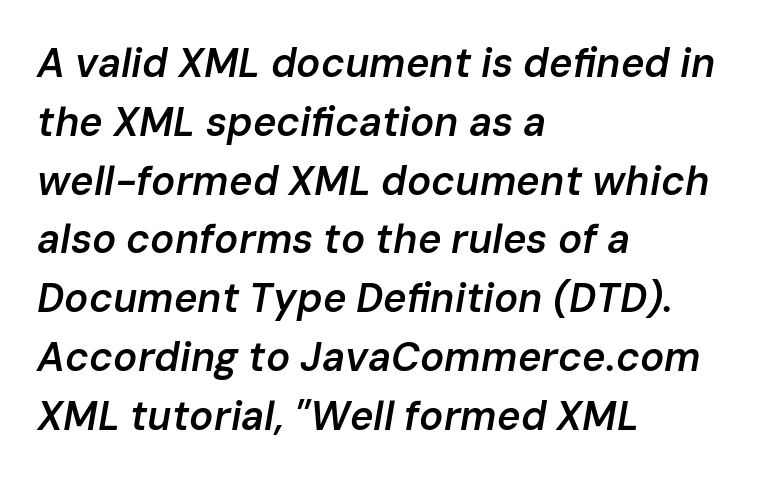
Typographic density is moderately raised because the face is semibold. The glyphs are unaccompanied by any horizontal stroke below them. The paragraph shown leans on its left margin. Yep, that's italic — everything's leaning. Standard letterfit; no display-style spreading of the glyphs. Compared with typical paragraphs, the rows here are spaced about the same.
